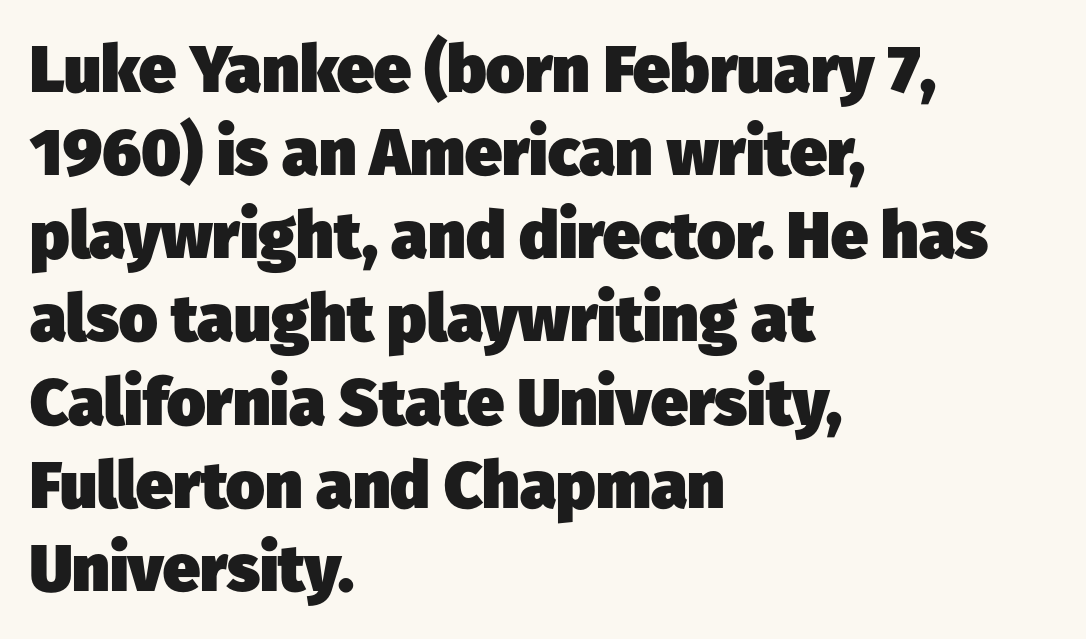
Q: Is the text bold? A: Yes.
Q: Is the typeface a serif or a sans-serif typeface? A: Sans-serif.
Q: Is the text underlined? A: No.
Q: How is the paragraph aligned? A: Left-aligned.
Q: Is the spacing between letters normal or unusually wide? A: Normal.
Q: Is the spacing between lines tight, normal or loose? A: Normal.
Q: Width (condensed, normal, or wide)? A: Normal.
Q: Stroke contrast? A: Low.
Q: x-height? A: Medium.
Q: Monospaced? A: No.
